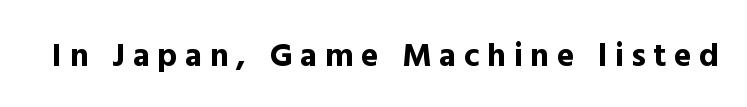
The image shows 33 px bold sans-serif type, upright; set unusually wide letter spacing (+0.23 em), not underlined; a medium x-height.
